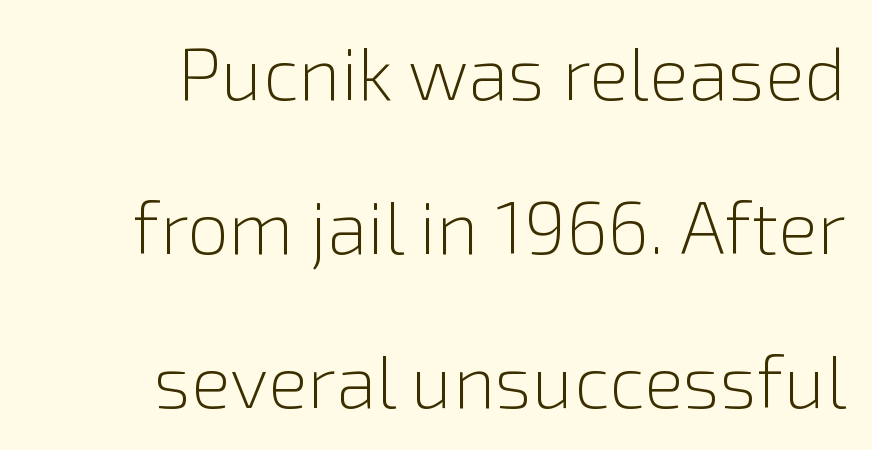
The image shows 74 px light sans-serif type, upright; set right-aligned, loose line spacing (2.08x), normal letter spacing, not underlined; a medium x-height.
